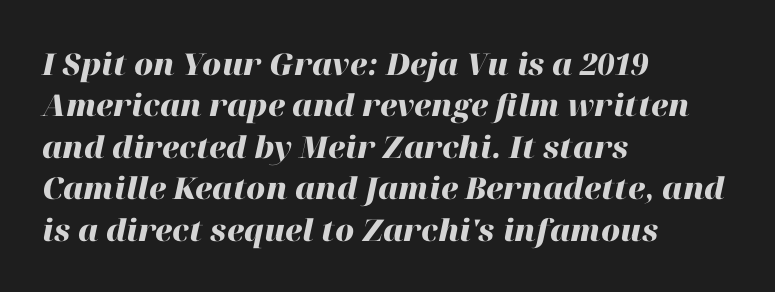
{"italic": "yes", "lean": "right", "slant_degrees": 12, "bold": "yes", "weight": "heavy", "width": "normal", "stroke_contrast": "high", "x_height": "medium", "monospaced": "no", "underline": "no", "align": "left", "line_spacing": "normal", "line_spacing_ratio": 1.38, "letter_spacing": "normal", "letter_spacing_em": 0.0, "glyph_px": 30}
